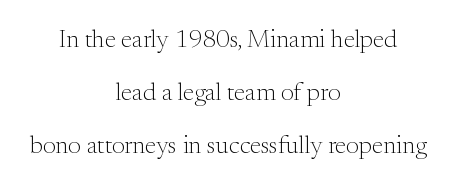
{"italic": "no", "bold": "no", "underline": "no", "align": "center", "line_spacing": "loose", "line_spacing_ratio": 2.12, "letter_spacing": "normal", "letter_spacing_em": 0.0, "glyph_px": 25}
